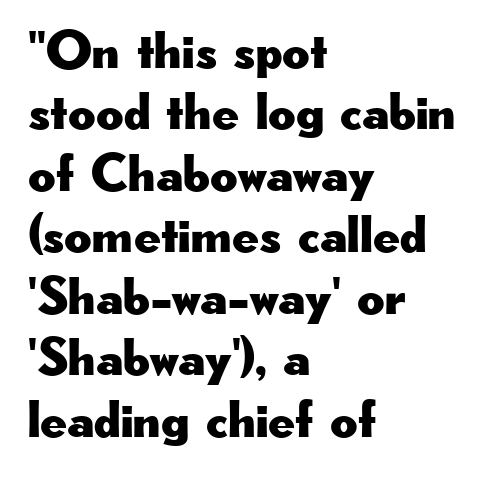
How are the letters spaced? Ordinarily, with no added tracking. Plain, unruled lines of type. A typesetter would call this proportional, since set widths differ per character. Where is the straight margin? On the left. A roman cut, with each character standing at attention. To sum up the face: it is a sans, with no serifs.
